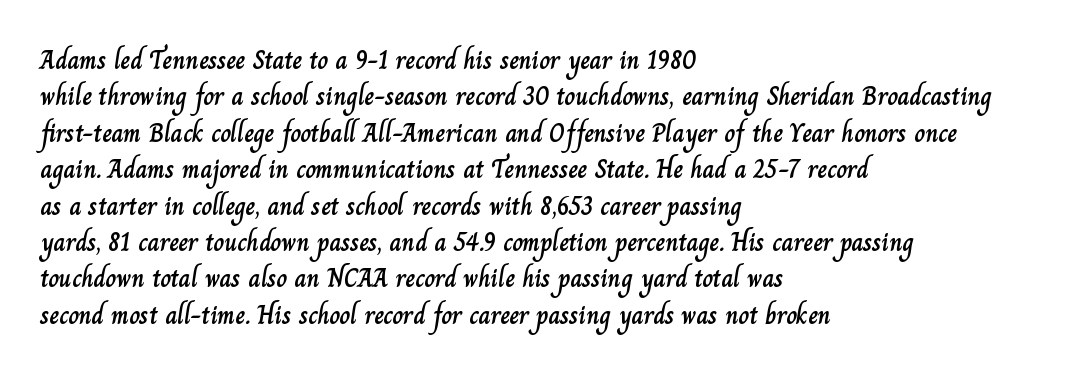
Each line starts at the same left margin while the right side varies. There is no visible air inserted between adjacent glyphs. Baseline-to-baseline distance is the conventional proportion of letter height.
